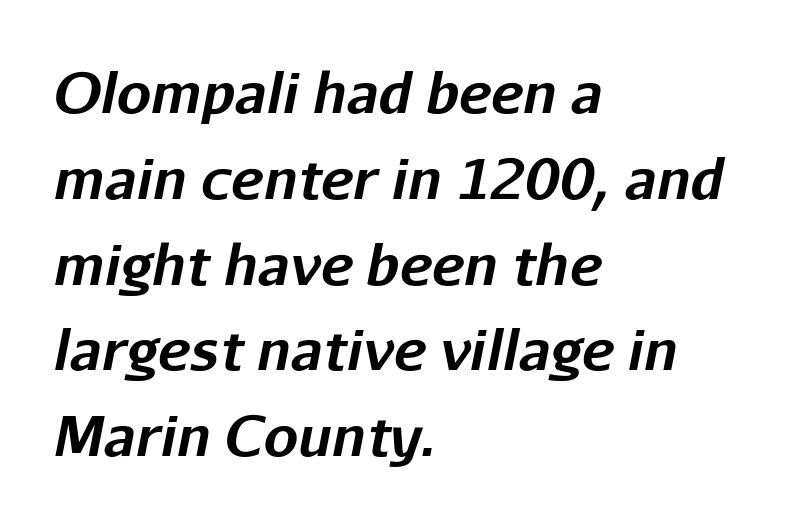
Q: Is the text bold? A: Yes.
Q: Is the text italic (slanted)? A: Yes, it leans right by about 11 degrees.
Q: Is the text underlined? A: No.
Q: How is the paragraph aligned? A: Left-aligned.
Q: Is the spacing between letters normal or unusually wide? A: Normal.
Q: Is the spacing between lines tight, normal or loose? A: Normal.
Q: Width (condensed, normal, or wide)? A: Normal.
Q: Stroke contrast? A: Low.
Q: x-height? A: Medium.
Q: Monospaced? A: No.
